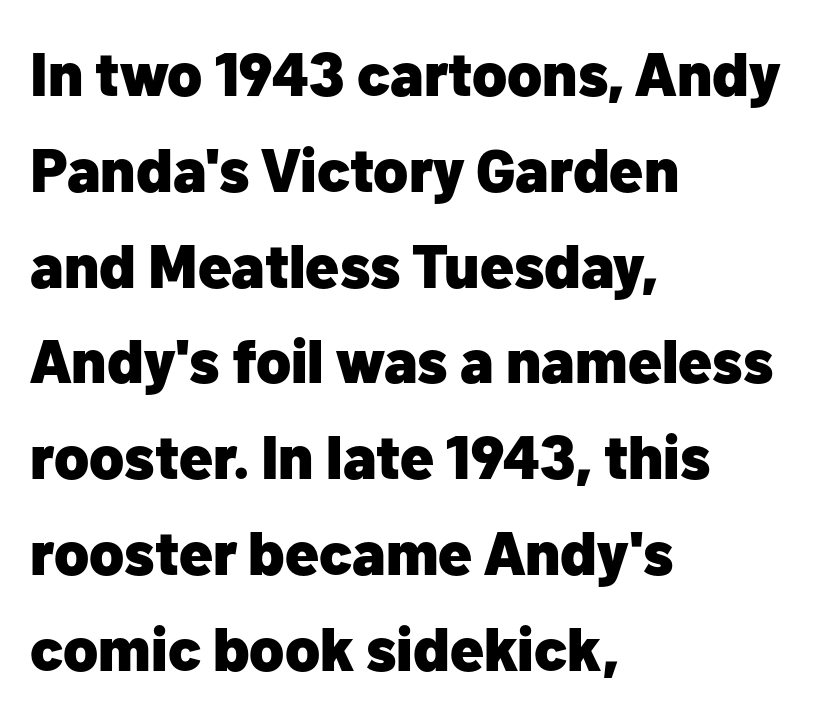
Does the copy run flush right? No — it runs flush left. Any mark beneath the type? The region is blank. Honestly, the row spacing looks completely unremarkable. Heavy, bold letterforms. To sum up the face: it is a sans, with no serifs.
